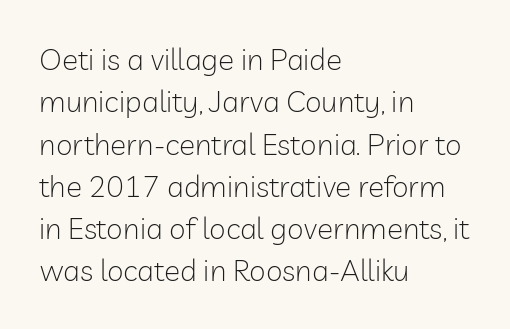
The image shows 30 px light sans-serif type, upright; set left-aligned, normal line spacing (1.41x), normal letter spacing, not underlined; low stroke contrast and a medium x-height.
